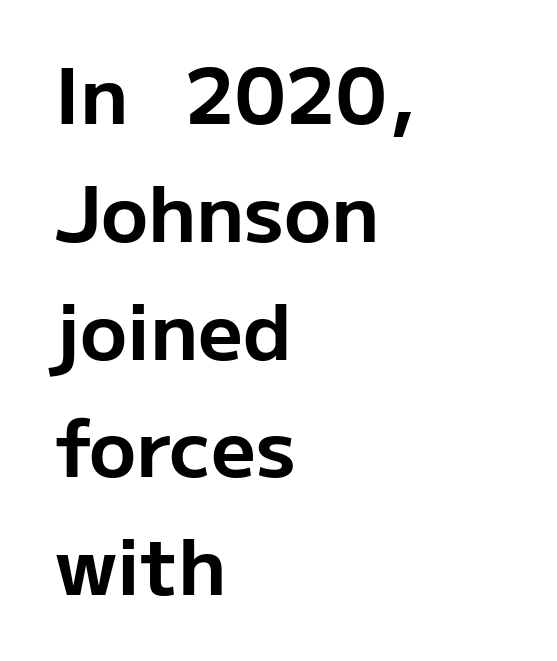
The sample has been set heavy, in full bold. This is roman type, the default non-slanted kind. Typeset ragged right — the left edge is the straight one. The glyphs in this specimen are sans serif. A typesetter would call this zero additional tracking. What's the leading like? Ordinary, nothing unusual.
